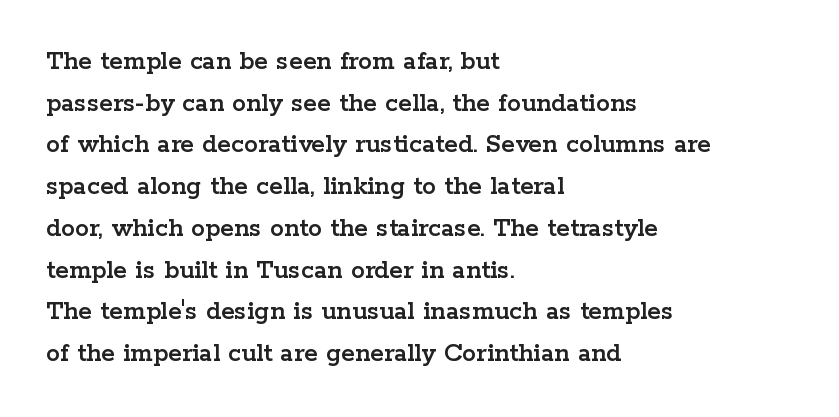
Honestly, the letter spacing is just normal — you wouldn't notice it. These lines are composed in type with serifs. You can tell it's not italic because the verticals are truly vertical. The passage shown is typed in a proportional face where columns would drift. One glance says typical: line gaps are just what's usual.
